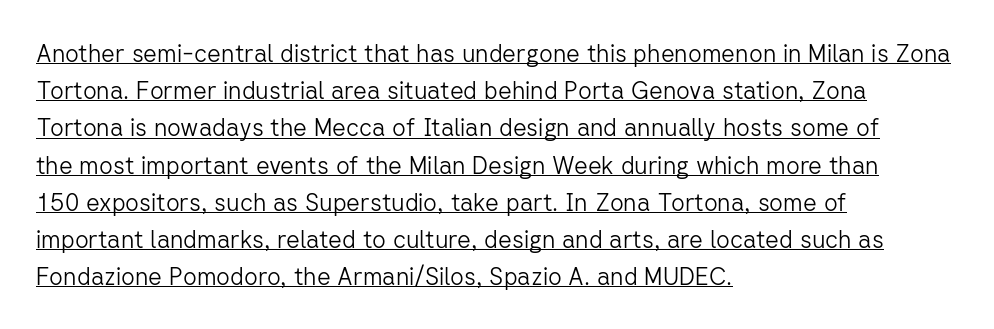
{"italic": "no", "bold": "no", "underline": "yes", "align": "left", "line_spacing": "normal", "line_spacing_ratio": 1.55, "letter_spacing": "normal", "letter_spacing_em": 0.0, "glyph_px": 24}
